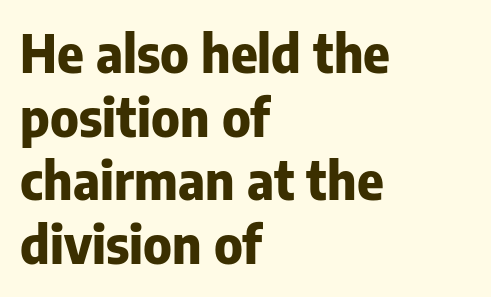
The image shows 51 px heavy sans-serif type, upright; set left-aligned, normal line spacing (1.25x), normal letter spacing, not underlined; low stroke contrast and a medium x-height.
